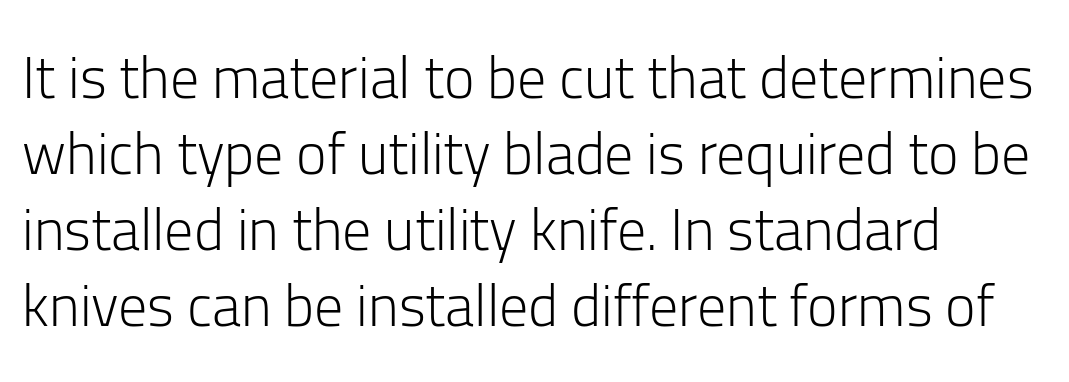
The image shows 58 px light sans-serif type, upright; set left-aligned, normal line spacing (1.31x), normal letter spacing, not underlined; low stroke contrast and a medium x-height.
